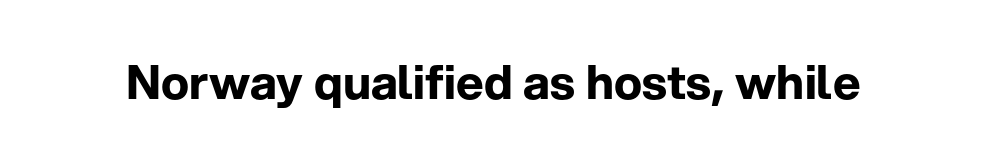
{"serif": "no", "italic": "no", "bold": "yes", "weight": "bold", "width": "normal", "stroke_contrast": "low", "x_height": "medium", "monospaced": "no", "underline": "no", "letter_spacing": "normal", "letter_spacing_em": 0.0, "glyph_px": 47}
